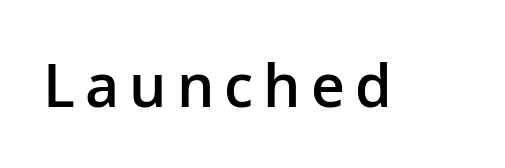
Q: Is the text bold? A: Semi-bold.
Q: Is the text italic (slanted)? A: No, it is upright.
Q: Is the typeface a serif or a sans-serif typeface? A: Sans-serif.
Q: Is the text underlined? A: No.
Q: Width (condensed, normal, or wide)? A: Normal.
Q: Stroke contrast? A: Low.
Q: x-height? A: Medium.
Q: Monospaced? A: No.
